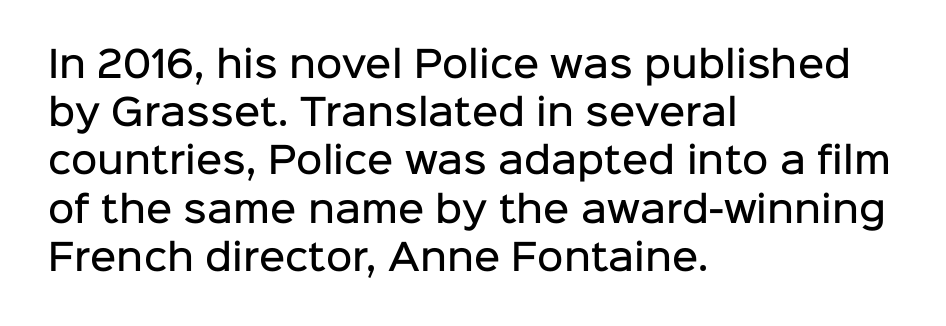
The image shows 36 px semibold sans-serif type, upright; set left-aligned, normal line spacing (1.34x), normal letter spacing, not underlined; low stroke contrast and a medium x-height.
